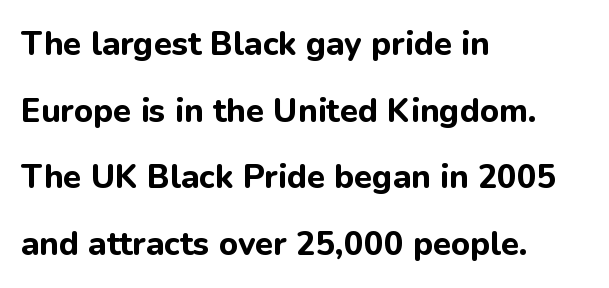
Q: Is the text bold? A: Yes.
Q: Is the text italic (slanted)? A: No, it is upright.
Q: Is the typeface a serif or a sans-serif typeface? A: Sans-serif.
Q: Is the text underlined? A: No.
Q: How is the paragraph aligned? A: Left-aligned.
Q: Is the spacing between letters normal or unusually wide? A: Normal.
Q: Is the spacing between lines tight, normal or loose? A: Loose.
Q: Width (condensed, normal, or wide)? A: Normal.
Q: Stroke contrast? A: Low.
Q: x-height? A: Medium.
Q: Monospaced? A: No.
